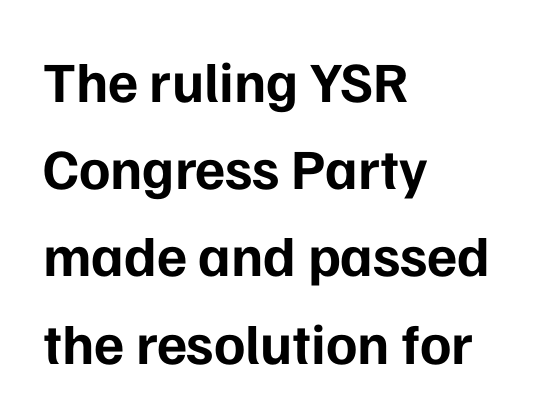
{"serif": "no", "italic": "no", "bold": "yes", "weight": "bold", "width": "normal", "stroke_contrast": "low", "x_height": "medium", "monospaced": "no", "underline": "no", "align": "left", "line_spacing": "normal", "line_spacing_ratio": 1.53, "letter_spacing": "normal", "letter_spacing_em": 0.0, "glyph_px": 57}
